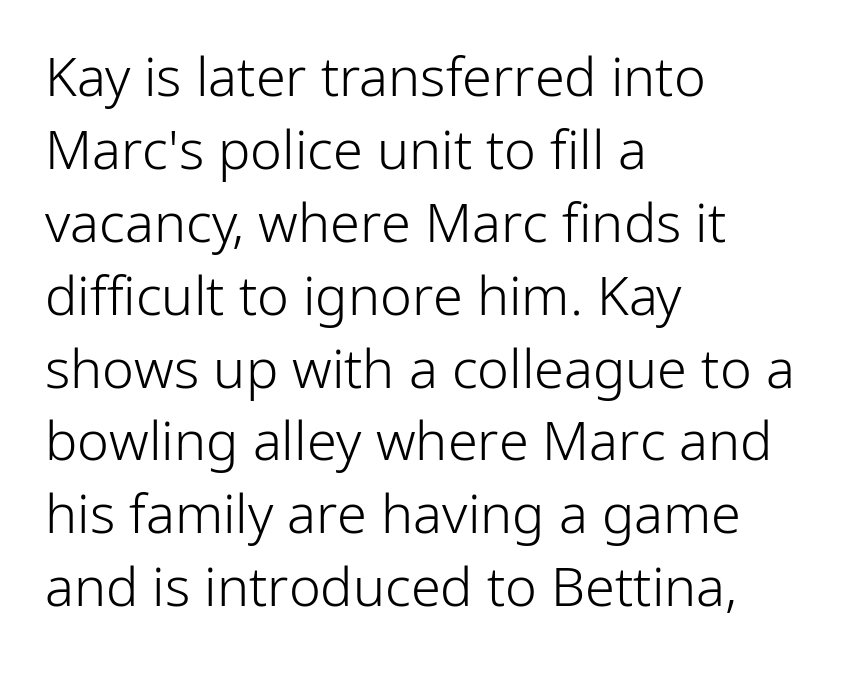
The image shows 54 px light sans-serif type, upright; set left-aligned, normal line spacing (1.35x), normal letter spacing, not underlined; low stroke contrast and a medium x-height.
